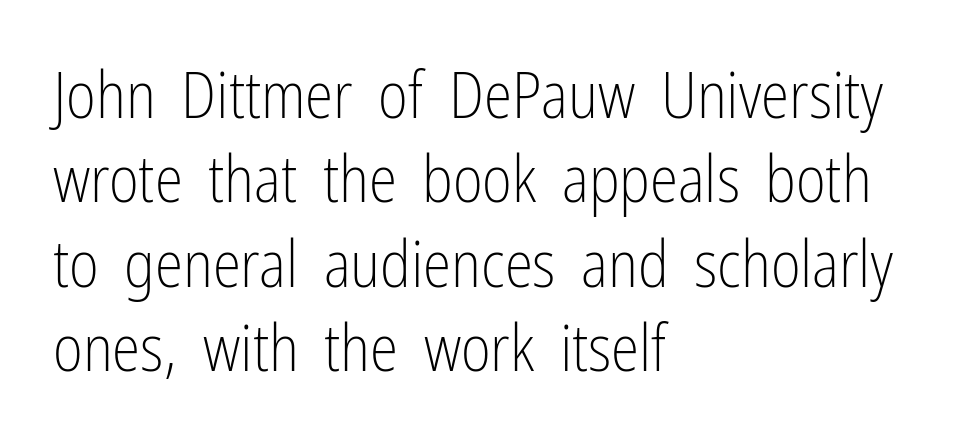
The letters carry no serifs — their stems end cleanly without finishing strokes. The space beneath each line is pristine and unruled. Quick note: not italic, upright. Line beginnings align vertically; line endings do not. Line spacing here is normal. Is this a heavy cut? Hardly; it is regular or lighter.
